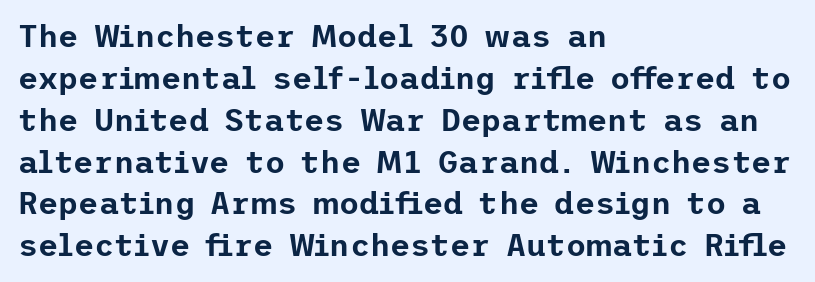
The paragraph has a hard left edge and a soft right edge. A roman cut, with each character standing at attention. This sample uses plain, unmodified letter spacing. The space between consecutive lines is moderate.
